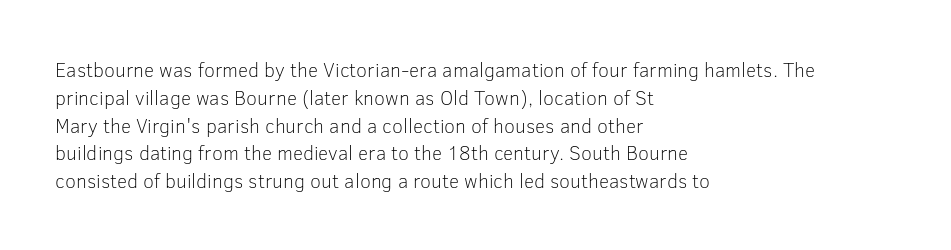
The image shows 20 px text type, upright; set left-aligned, normal line spacing (1.39x), normal letter spacing, not underlined.
